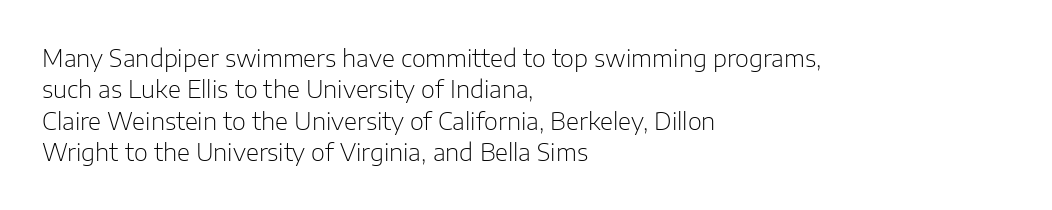
What stands out about the letter spacing? Nothing — it is the standard amount. Unmarked baselines from the first word to the last. The rendering anchors every line to the left-hand side. Regarding leading, the lines here are spaced in the standard way. Compared with a typical body face, this is equally light or lighter still. In terms of posture, this sample is upright.
